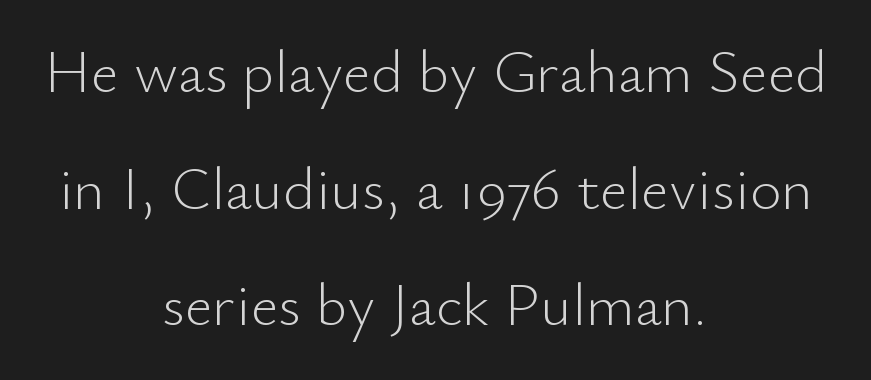
{"serif": "no", "italic": "no", "bold": "no", "weight": "light", "width": "normal", "stroke_contrast": "low", "x_height": "small", "monospaced": "no", "underline": "no", "align": "center", "line_spacing": "loose", "line_spacing_ratio": 1.91, "letter_spacing": "normal", "letter_spacing_em": 0.0, "glyph_px": 61}
